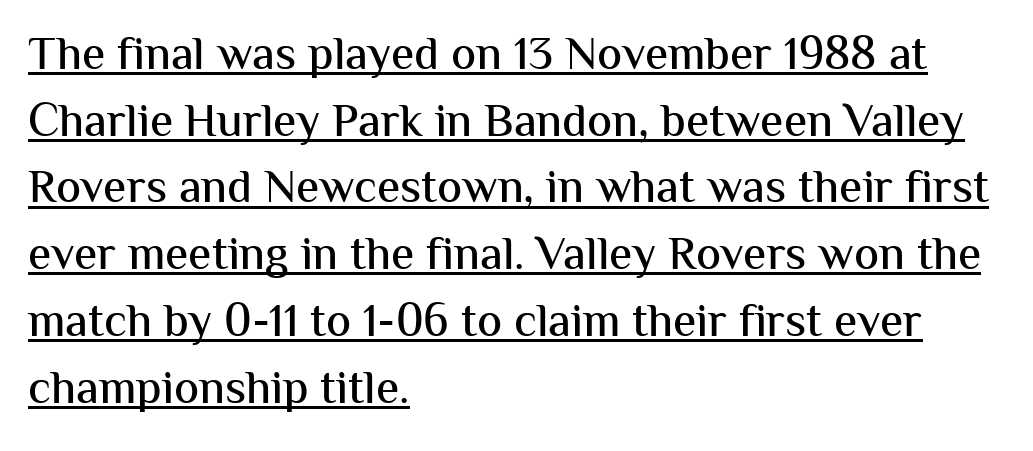
Every character sits straight up, as roman type does. Observe the ordinary spacing: letters are neighbours, not strangers. The typesetter chose a ragged-right arrangement here. A typesetter would label this face a sans.
